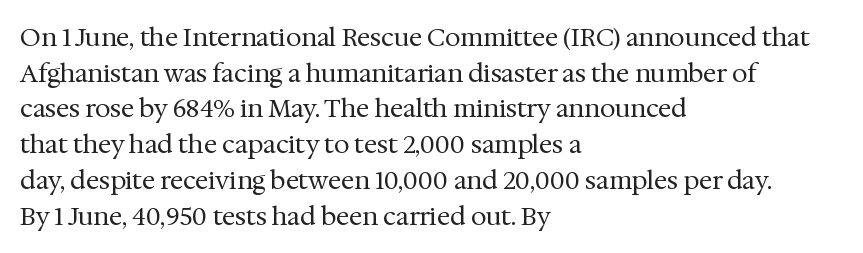
Q: Is the text bold? A: No.
Q: Is the text italic (slanted)? A: No, it is upright.
Q: Is the text underlined? A: No.
Q: How is the paragraph aligned? A: Left-aligned.
Q: Is the spacing between letters normal or unusually wide? A: Normal.
Q: Is the spacing between lines tight, normal or loose? A: Normal.
